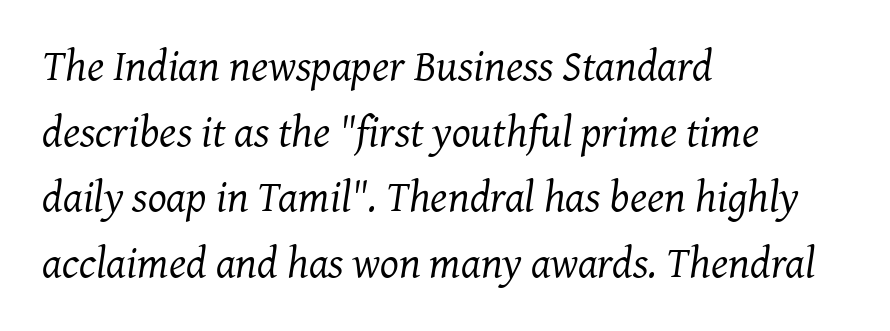
Q: Is the text bold? A: No.
Q: Is the text italic (slanted)? A: Yes, it leans right by about 7 degrees.
Q: Is the typeface a serif or a sans-serif typeface? A: Serif.
Q: Is the text underlined? A: No.
Q: How is the paragraph aligned? A: Left-aligned.
Q: Is the spacing between letters normal or unusually wide? A: Normal.
Q: Is the spacing between lines tight, normal or loose? A: Normal.
Q: Width (condensed, normal, or wide)? A: Normal.
Q: Stroke contrast? A: Medium.
Q: x-height? A: Medium.
Q: Monospaced? A: No.
